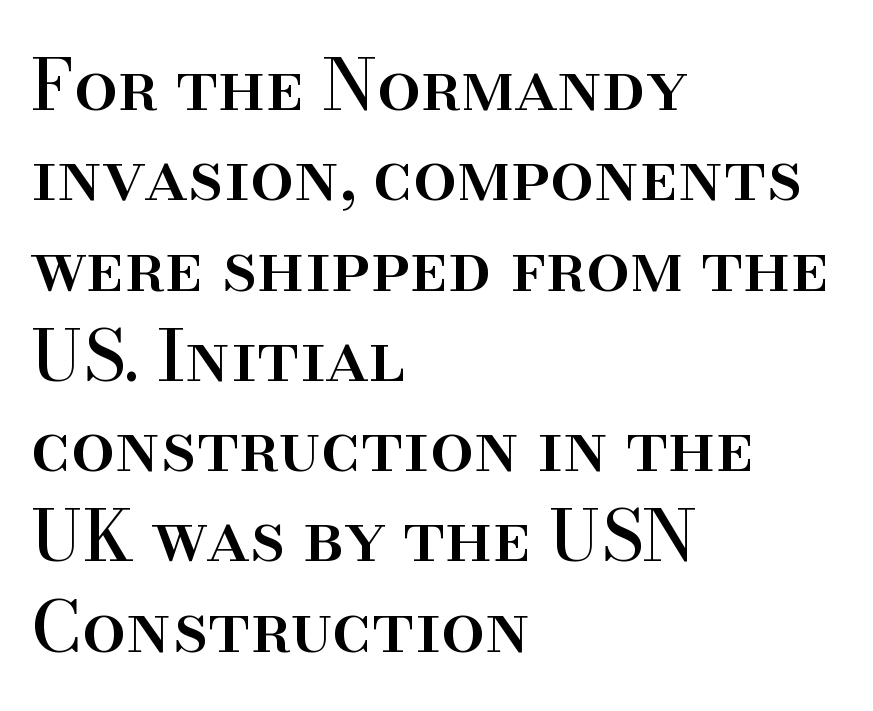
Q: Is the text italic (slanted)? A: No, it is upright.
Q: Is the typeface a serif or a sans-serif typeface? A: Serif.
Q: Is the text underlined? A: No.
Q: How is the paragraph aligned? A: Left-aligned.
Q: Is the spacing between letters normal or unusually wide? A: Normal.
Q: Is the spacing between lines tight, normal or loose? A: Normal.
Q: Width (condensed, normal, or wide)? A: Normal.
Q: Stroke contrast? A: High.
Q: x-height? A: Small.
Q: Monospaced? A: No.
